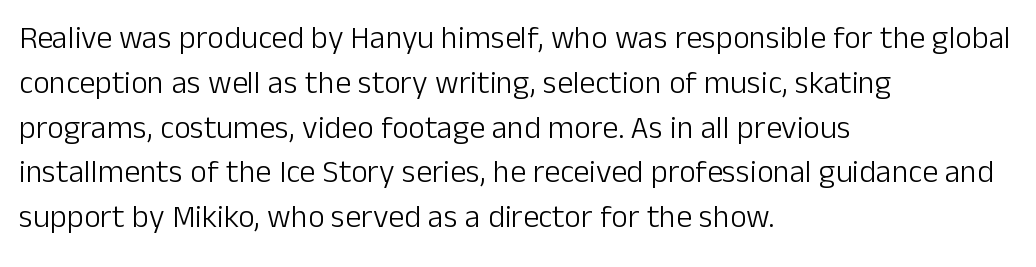
The image shows 32 px light sans-serif type, upright; set left-aligned, normal line spacing (1.4x), normal letter spacing, not underlined; low stroke contrast and a medium x-height.
